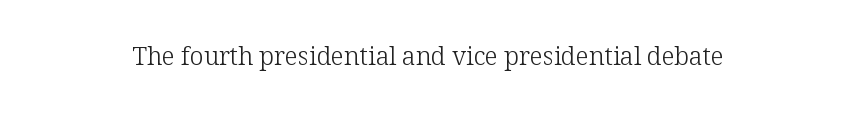
The image shows 25 px text type, upright; set normal letter spacing, not underlined.
